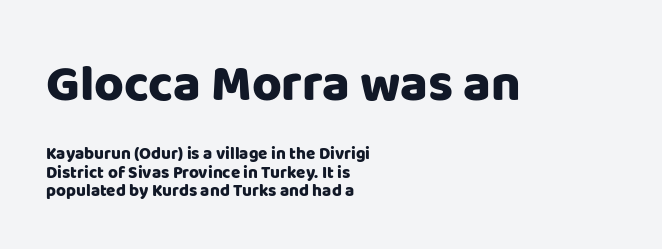
{"serif": "no", "italic": "no", "width": "normal", "stroke_contrast": "low", "x_height": "large", "monospaced": "no", "underline": "no", "align": "left", "line_spacing": "tight", "line_spacing_ratio": 1.07, "letter_spacing": "normal", "letter_spacing_em": 0.0, "larger_block": "first", "size_ratio": 3.0, "glyph_px": 51}
